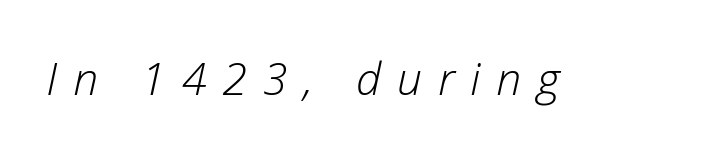
Q: Is the text bold? A: No.
Q: Is the text italic (slanted)? A: Yes, it leans right by about 12 degrees.
Q: Is the text underlined? A: No.
Q: Is the spacing between letters normal or unusually wide? A: Unusually wide.
Q: Width (condensed, normal, or wide)? A: Normal.
Q: Stroke contrast? A: Low.
Q: x-height? A: Medium.
Q: Monospaced? A: No.
